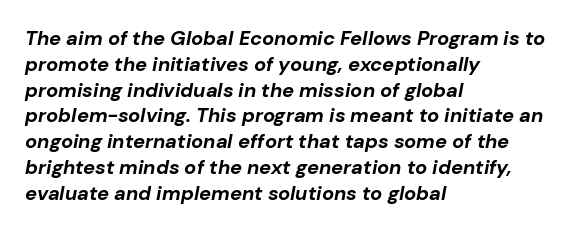
Each new line begins a customary step beneath the previous one. Is the type bold? Yes — the strokes are clearly thick and heavy. No extra tracking has been applied to these lines. Honestly, there is no underline to notice here at all.
